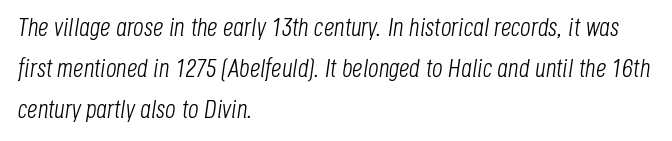
The image shows 26 px text type, italic (leaning right); set left-aligned, normal line spacing (1.58x), normal letter spacing, not underlined.
